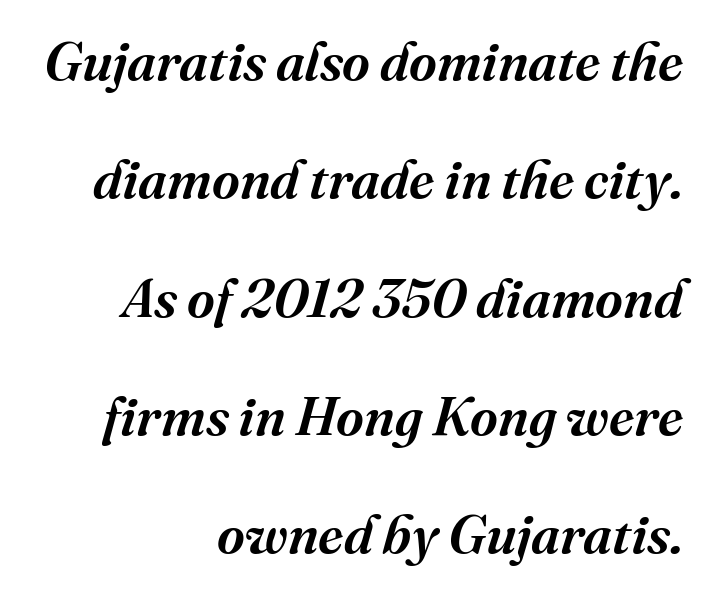
{"serif": "yes", "italic": "yes", "lean": "right", "slant_degrees": 16, "width": "normal", "stroke_contrast": "medium", "x_height": "medium", "monospaced": "no", "underline": "no", "align": "right", "line_spacing": "loose", "line_spacing_ratio": 2.19, "letter_spacing": "normal", "letter_spacing_em": 0.0, "glyph_px": 54}
